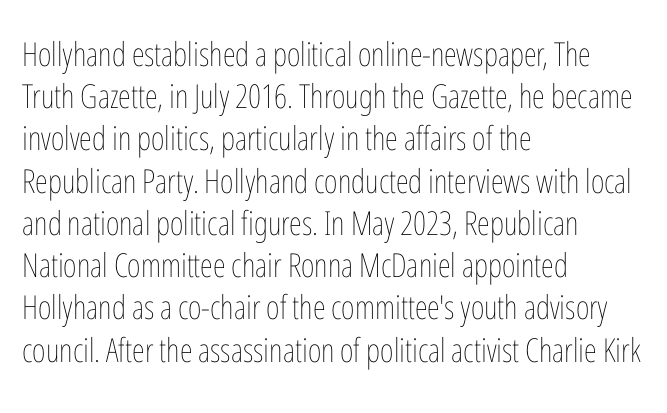
The lines are quadded left. The leading is moderate, giving the passage an even texture. Proportional: the letters do not fall into vertical columns. The letters look calm and open, with moderate or lighter stems. Is the letter spacing exaggerated? No — it looks like the ordinary default. Posture: straight, roman, zero tilt.
